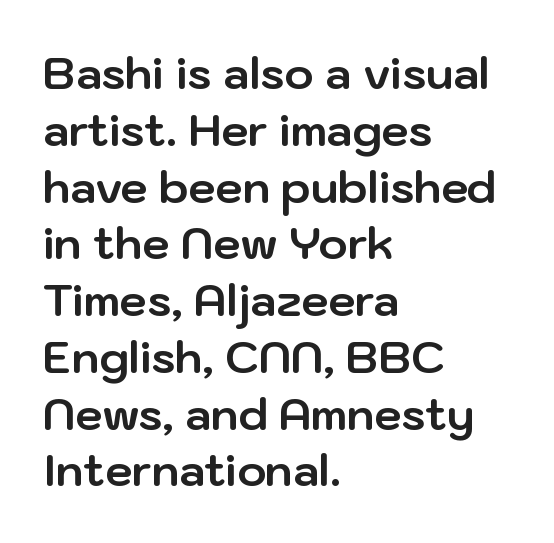
Q: Is the text bold? A: Yes.
Q: Is the text italic (slanted)? A: No, it is upright.
Q: Is the typeface a serif or a sans-serif typeface? A: Sans-serif.
Q: Is the text underlined? A: No.
Q: How is the paragraph aligned? A: Left-aligned.
Q: Is the spacing between letters normal or unusually wide? A: Normal.
Q: Is the spacing between lines tight, normal or loose? A: Normal.
Q: Width (condensed, normal, or wide)? A: Normal.
Q: Stroke contrast? A: Low.
Q: x-height? A: Medium.
Q: Monospaced? A: No.
